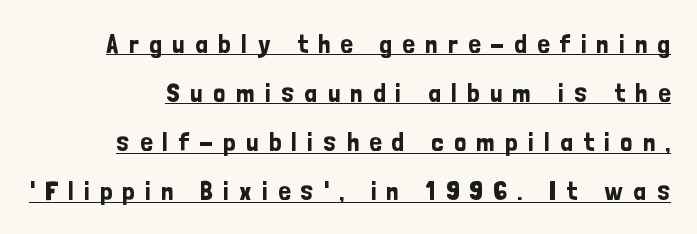
{"italic": "no", "underline": "yes", "line_spacing_ratio": 1.82, "letter_spacing": "wide", "letter_spacing_em": 0.38, "glyph_px": 27}
